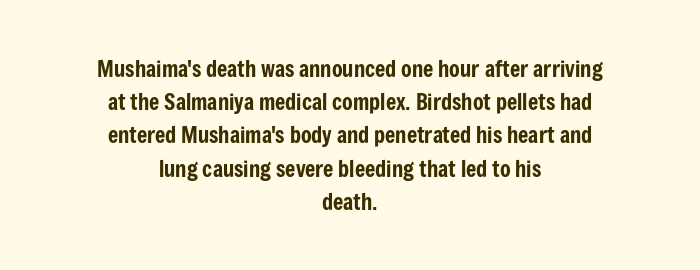
The image shows 22 px text type, upright; set centered, normal line spacing (1.51x), normal letter spacing, not underlined.
